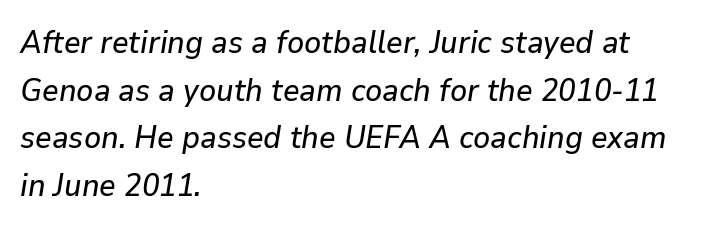
Q: Is the text italic (slanted)? A: Yes, it leans right by about 9 degrees.
Q: Is the text underlined? A: No.
Q: How is the paragraph aligned? A: Left-aligned.
Q: Is the spacing between letters normal or unusually wide? A: Normal.
Q: Is the spacing between lines tight, normal or loose? A: Normal.
Q: Width (condensed, normal, or wide)? A: Normal.
Q: Stroke contrast? A: Low.
Q: x-height? A: Medium.
Q: Monospaced? A: No.
